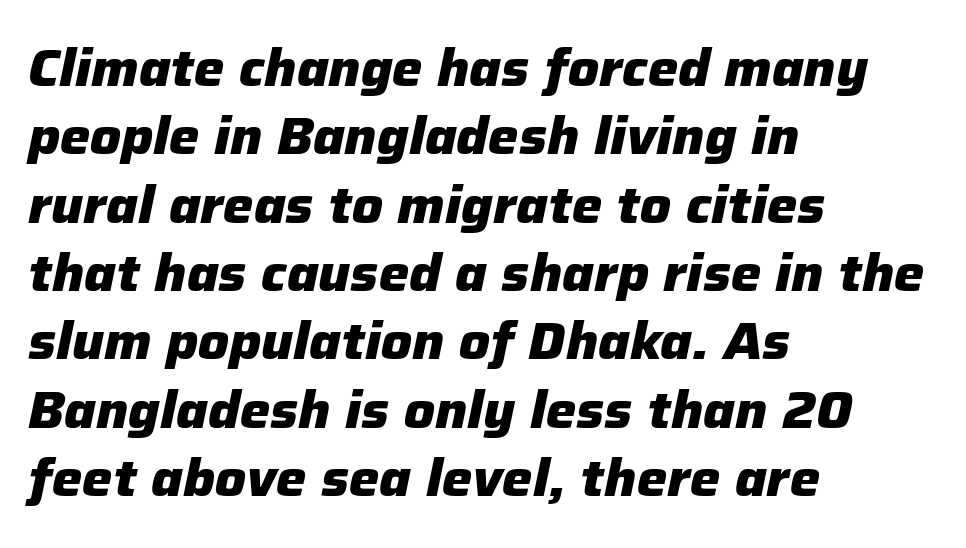
{"italic": "yes", "lean": "right", "slant_degrees": 12, "bold": "yes", "weight": "heavy", "width": "normal", "stroke_contrast": "low", "x_height": "medium", "monospaced": "no", "underline": "no", "align": "left", "line_spacing": "normal", "line_spacing_ratio": 1.34, "letter_spacing": "normal", "letter_spacing_em": 0.0, "glyph_px": 51}
